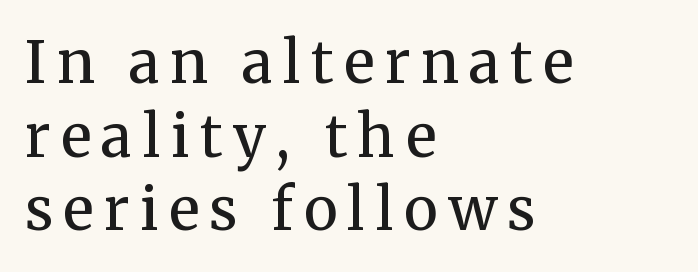
Q: Is the text bold? A: No.
Q: Is the text italic (slanted)? A: No, it is upright.
Q: Is the typeface a serif or a sans-serif typeface? A: Serif.
Q: Is the text underlined? A: No.
Q: How is the paragraph aligned? A: Left-aligned.
Q: Is the spacing between lines tight, normal or loose? A: Normal.
Q: Width (condensed, normal, or wide)? A: Normal.
Q: Stroke contrast? A: Medium.
Q: x-height? A: Medium.
Q: Monospaced? A: No.
